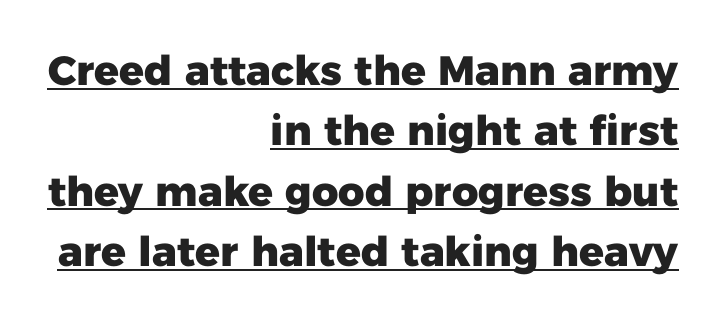
A student would call this right alignment; a typographer would say flush right, rag left. Chunky letters — that's bold for sure. The type sits square on the baseline with zero lean. Each letter keeps its own natural width here, so spacing adapts to shape. The specimen includes a rule beneath the text block's lines.
